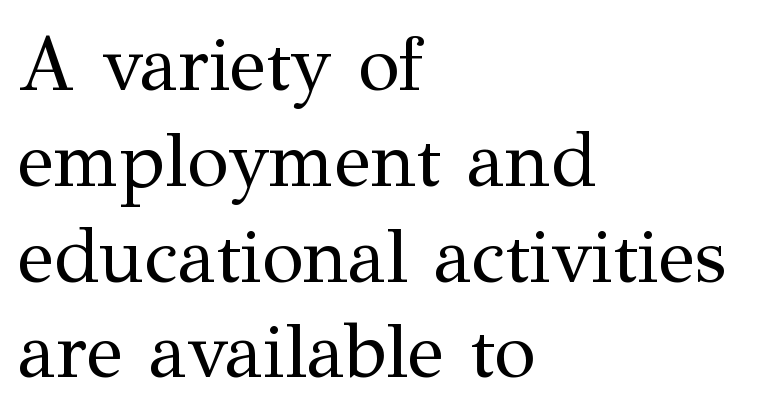
The tracking reads as untouched default to a designer's eye. Stem width sits at or under what a default text font uses. Regarding leading, the lines here are spaced in the standard way. In terms of letterform style, serifs are clearly present.
